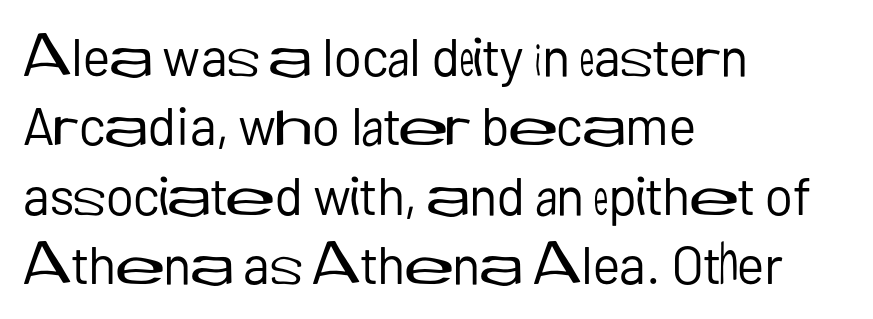
Q: Is the text bold? A: No.
Q: Is the text italic (slanted)? A: No, it is upright.
Q: Is the typeface a serif or a sans-serif typeface? A: Sans-serif.
Q: Is the text underlined? A: No.
Q: How is the paragraph aligned? A: Left-aligned.
Q: Is the spacing between letters normal or unusually wide? A: Normal.
Q: Is the spacing between lines tight, normal or loose? A: Normal.
Q: Width (condensed, normal, or wide)? A: Normal.
Q: Stroke contrast? A: Low.
Q: x-height? A: Medium.
Q: Monospaced? A: No.
